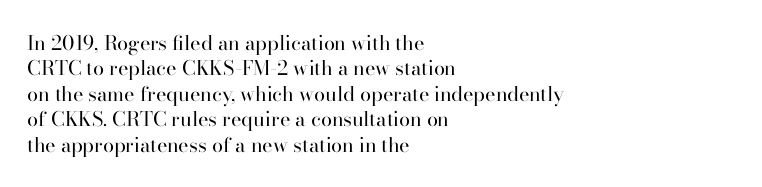
The image shows 20 px text type, upright; set left-aligned, normal line spacing (1.27x), normal letter spacing, not underlined.
